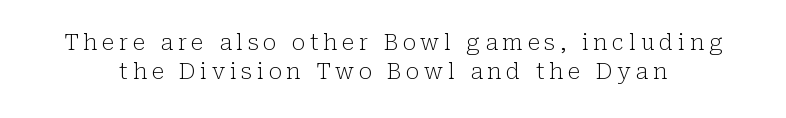
{"italic": "no", "bold": "no", "underline": "no", "line_spacing": "normal", "line_spacing_ratio": 1.31, "letter_spacing": "wide", "letter_spacing_em": 0.22, "glyph_px": 22}
